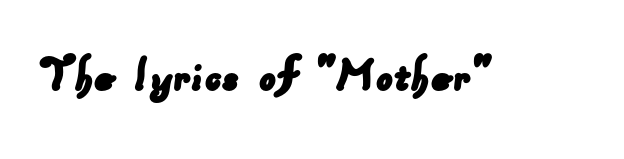
{"serif": "no", "width": "normal", "stroke_contrast": "low", "x_height": "small", "monospaced": "no", "underline": "no", "letter_spacing": "normal", "letter_spacing_em": 0.0, "glyph_px": 53}
